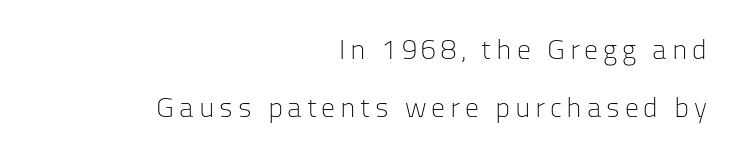
The cut favours lightness, reaching ordinary text weight at its darkest. I'd call this a sans setting — the letters go barefoot. Check under the words: just untouched page. Note the varied advance widths — an 'i' is clearly narrower than an 'm'. What's the leading like? Stretched, with rows far apart.
